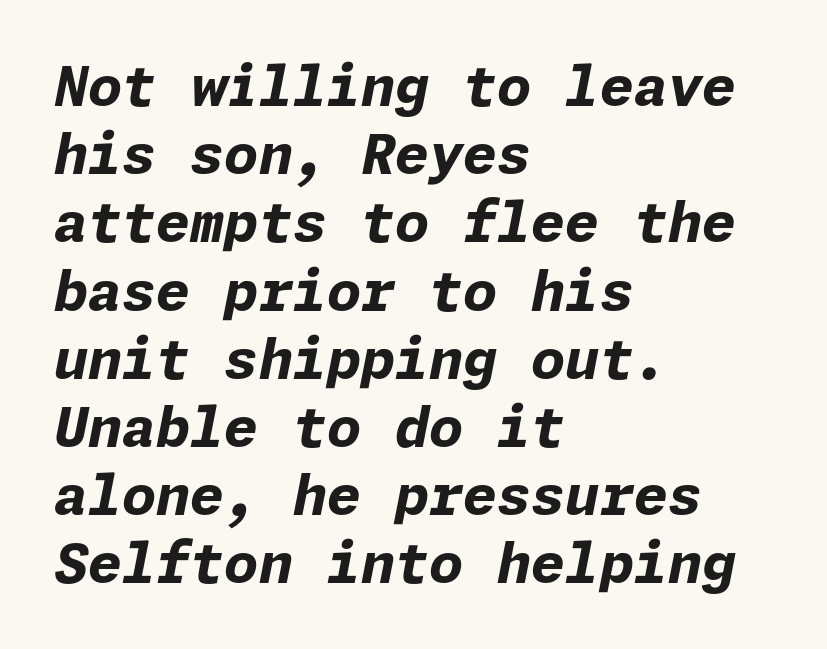
{"italic": "yes", "lean": "right", "slant_degrees": 11, "bold": "yes", "weight": "bold", "width": "normal", "stroke_contrast": "low", "x_height": "medium", "underline": "no", "align": "left", "line_spacing_ratio": 1.24, "letter_spacing": "normal", "letter_spacing_em": 0.0, "glyph_px": 55}
